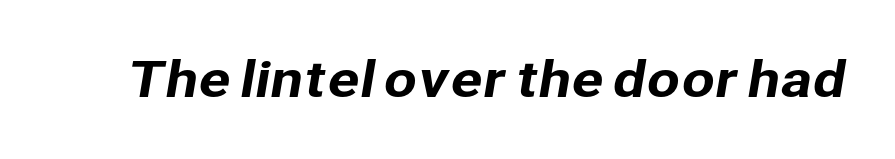
The image shows 48 px sans-serif type; set normal letter spacing, not underlined; low stroke contrast and a medium x-height.
